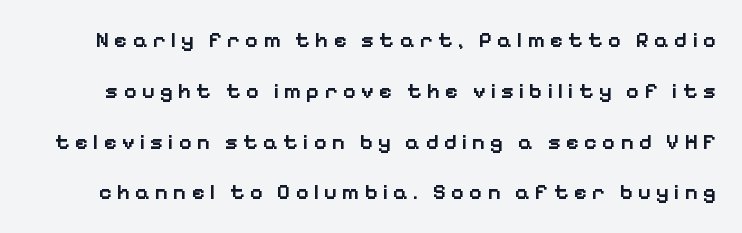
{"italic": "no", "bold": "semi", "underline": "no", "line_spacing": "loose", "line_spacing_ratio": 2.31, "letter_spacing": "wide", "letter_spacing_em": 0.23, "glyph_px": 22}
